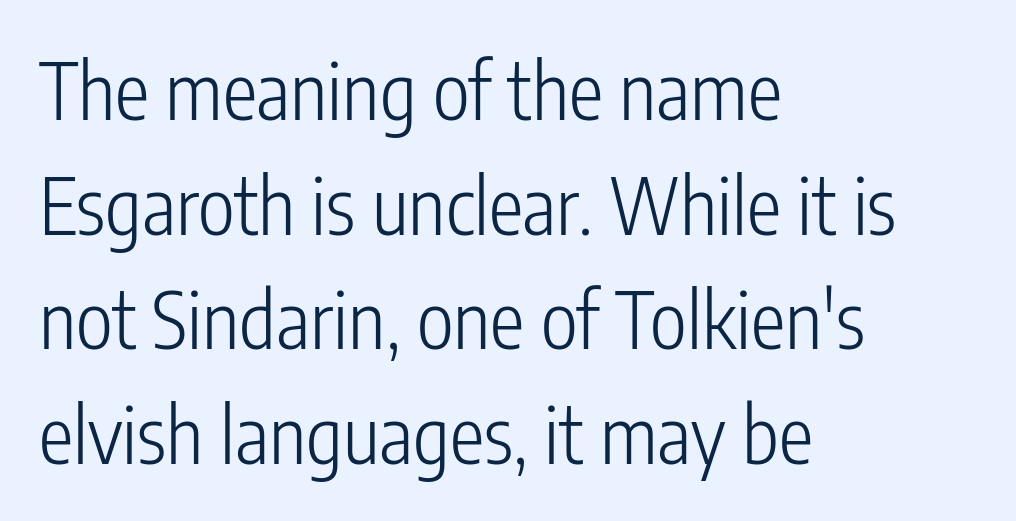
Nothing unusual about the tracking: characters are spaced as the font intends. Character widths vary here, with narrow letters taking less room than wide ones. In terms of leading, this rendering sits right in the middle. These lines stack with their left ends in a neat column. You can tell it's not italic because the verticals are truly vertical. Unmarked baselines from the first word to the last.
